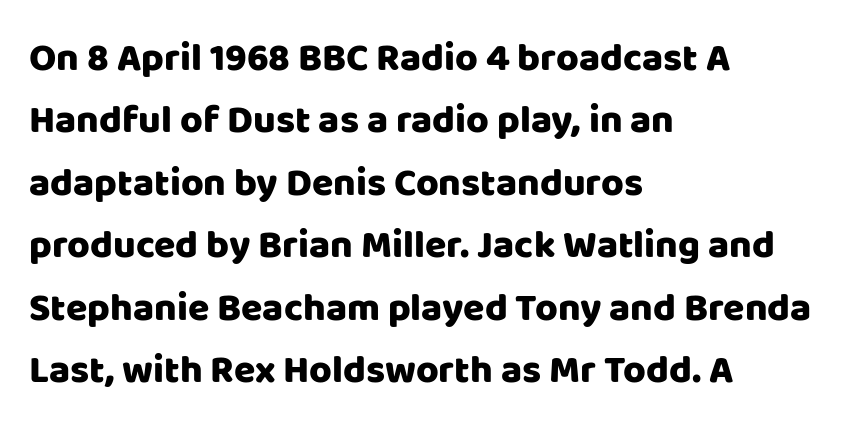
Q: Is the text italic (slanted)? A: No, it is upright.
Q: Is the typeface a serif or a sans-serif typeface? A: Sans-serif.
Q: Is the text underlined? A: No.
Q: How is the paragraph aligned? A: Left-aligned.
Q: Is the spacing between letters normal or unusually wide? A: Normal.
Q: Is the spacing between lines tight, normal or loose? A: Normal.
Q: Width (condensed, normal, or wide)? A: Normal.
Q: Stroke contrast? A: Low.
Q: x-height? A: Large.
Q: Monospaced? A: No.
